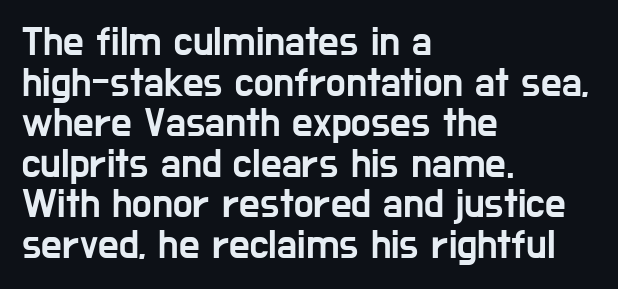
Observe the absence of serifs on each vertical stroke in this sample. Spacing between characters is what you'd get straight out of the box. Successive baselines arrive quickly, one right under another. Notice how the passage keeps a crisp vertical edge on the left only. Characters remain perfectly vertical along every line.
